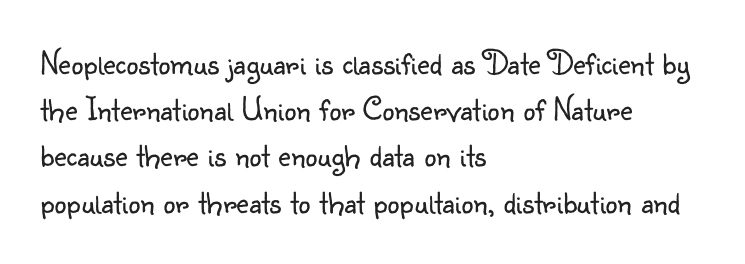
{"serif": "no", "italic": "no", "bold": "no", "weight": "light", "width": "normal", "stroke_contrast": "low", "x_height": "small", "monospaced": "no", "underline": "no", "align": "left", "line_spacing": "normal", "line_spacing_ratio": 1.36, "letter_spacing": "normal", "letter_spacing_em": 0.0, "glyph_px": 34}
